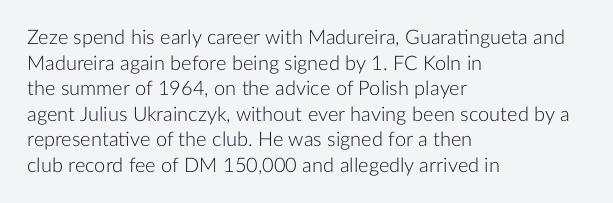
The weight would be labelled regular, book, light, or lighter still. Tall strokes in this sample are plumb rather than angled. These lines stack with their left ends in a neat column. Unmarked baselines from the first word to the last. Regular leading. A typesetter would call this zero additional tracking.
